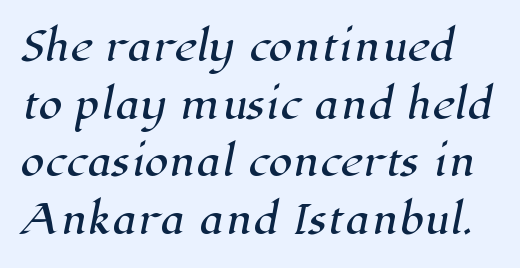
{"serif": "yes", "width": "normal", "stroke_contrast": "high", "x_height": "medium", "monospaced": "no", "underline": "no", "line_spacing": "normal", "line_spacing_ratio": 1.48, "letter_spacing": "normal", "letter_spacing_em": 0.0, "glyph_px": 39}
